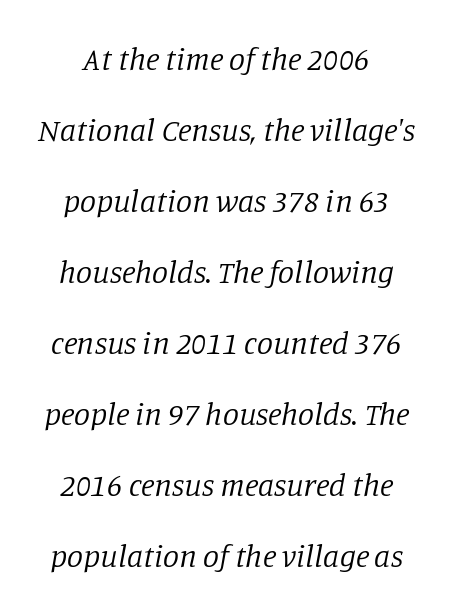
Q: Is the text bold? A: No.
Q: Is the text italic (slanted)? A: Yes, it leans right by about 11 degrees.
Q: Is the typeface a serif or a sans-serif typeface? A: Serif.
Q: Is the text underlined? A: No.
Q: Is the spacing between letters normal or unusually wide? A: Normal.
Q: Is the spacing between lines tight, normal or loose? A: Loose.
Q: Width (condensed, normal, or wide)? A: Normal.
Q: Stroke contrast? A: Low.
Q: x-height? A: Large.
Q: Monospaced? A: No.
